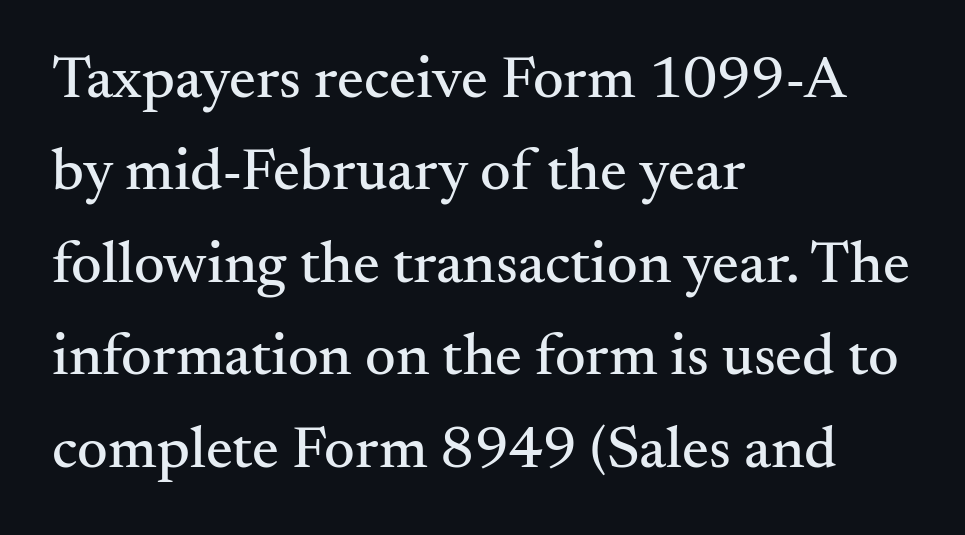
{"serif": "yes", "italic": "no", "width": "normal", "stroke_contrast": "medium", "x_height": "small", "monospaced": "no", "underline": "no", "align": "left", "line_spacing": "normal", "line_spacing_ratio": 1.54, "letter_spacing": "normal", "letter_spacing_em": 0.0, "glyph_px": 60}
